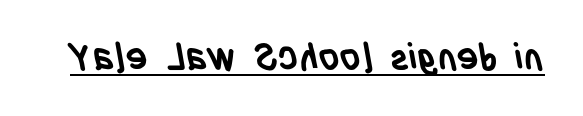
Words appear dense and cohesive because spacing is normal. Bold? Absolutely — the strokes are thick and heavy. Observe the absence of serifs on each vertical stroke in this sample. The specimen includes a rule beneath the text block's lines. Spacing verdict: proportional, widths tailored to each character.
